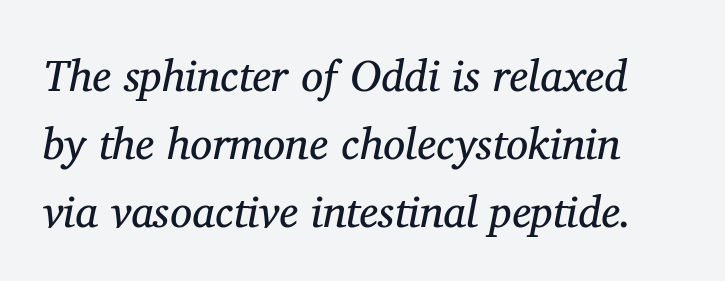
Character widths vary here, with narrow letters taking less room than wide ones. A clean baseline with only descenders dipping below it. The characters display serif detailing at their extremities. The face used here is rendered with its standard letterfit. Heaviness? Minimal to ordinary, like unemphasized prose. Normally led — the rows are evenly, conventionally spaced.
